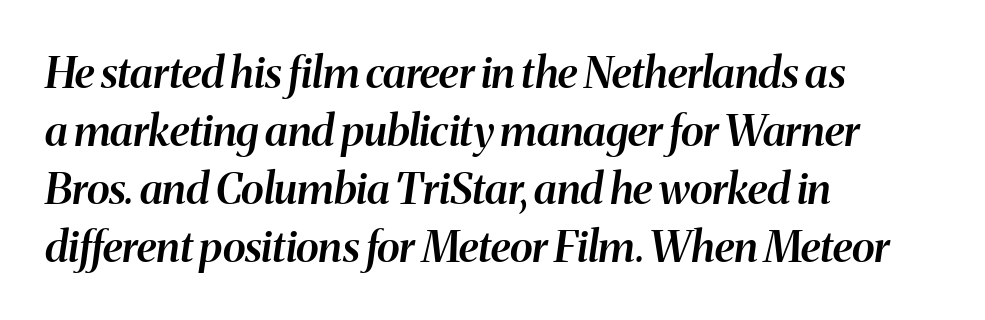
Q: Is the text bold? A: Semi-bold.
Q: Is the text italic (slanted)? A: Yes, it leans right by about 8 degrees.
Q: Is the text underlined? A: No.
Q: How is the paragraph aligned? A: Left-aligned.
Q: Is the spacing between letters normal or unusually wide? A: Normal.
Q: Is the spacing between lines tight, normal or loose? A: Normal.
Q: Width (condensed, normal, or wide)? A: Normal.
Q: Stroke contrast? A: Medium.
Q: x-height? A: Medium.
Q: Monospaced? A: No.
